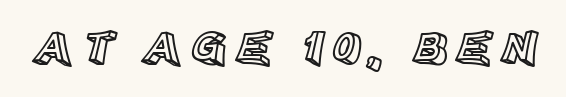
Q: Is the text italic (slanted)? A: Yes.
Q: Is the text underlined? A: No.
Q: Width (condensed, normal, or wide)? A: Normal.
Q: x-height? A: Large.
Q: Monospaced? A: No.
